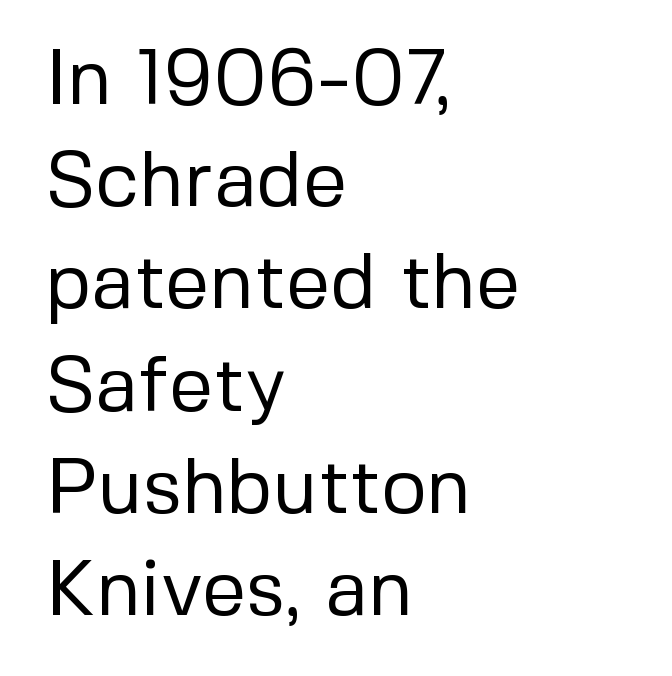
{"serif": "no", "italic": "no", "bold": "no", "weight": "regular", "width": "normal", "stroke_contrast": "low", "x_height": "medium", "monospaced": "no", "underline": "no", "align": "left", "line_spacing": "normal", "line_spacing_ratio": 1.31, "letter_spacing": "normal", "letter_spacing_em": 0.0, "glyph_px": 78}
